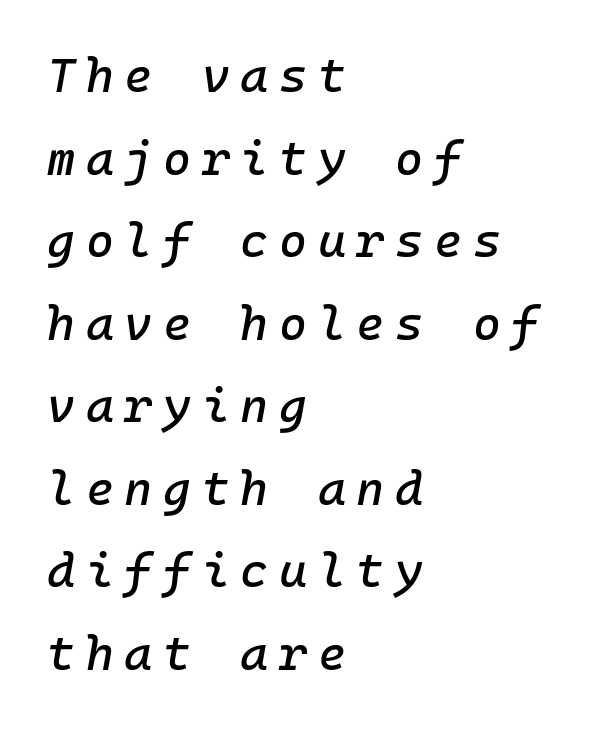
{"italic": "yes", "lean": "right", "slant_degrees": 10, "width": "normal", "stroke_contrast": "low", "x_height": "medium", "underline": "no", "align": "left", "line_spacing_ratio": 1.72, "letter_spacing": "wide", "letter_spacing_em": 0.22, "glyph_px": 48}
